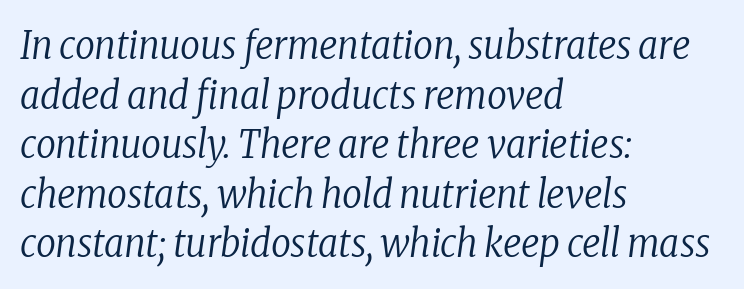
The space directly below the letters is spotless. The typeface chosen for these lines features serifs. Is the stroke heavy? The answer is a plain regular-or-lighter. Looks like regular typesetting: each glyph gets only the width it needs. What's the leading like? Ordinary, nothing unusual.
